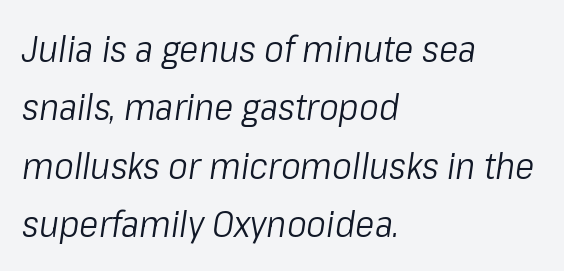
Q: Is the text bold? A: No.
Q: Is the text italic (slanted)? A: Yes, it leans right by about 8 degrees.
Q: Is the text underlined? A: No.
Q: How is the paragraph aligned? A: Left-aligned.
Q: Is the spacing between letters normal or unusually wide? A: Normal.
Q: Is the spacing between lines tight, normal or loose? A: Normal.
Q: Width (condensed, normal, or wide)? A: Condensed.
Q: Stroke contrast? A: Low.
Q: x-height? A: Medium.
Q: Monospaced? A: No.
